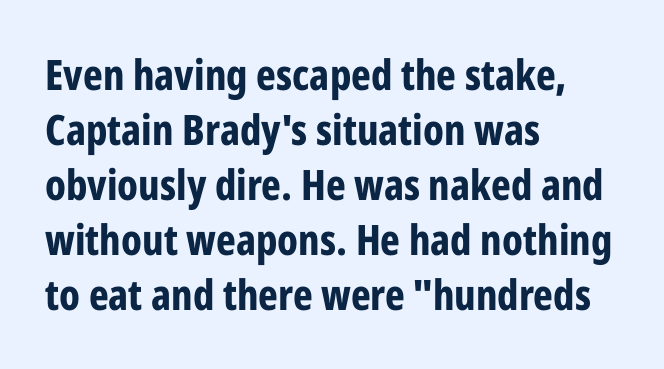
{"serif": "no", "italic": "no", "bold": "yes", "weight": "bold", "width": "condensed", "stroke_contrast": "low", "x_height": "medium", "monospaced": "no", "underline": "no", "align": "left", "line_spacing": "normal", "line_spacing_ratio": 1.31, "letter_spacing": "normal", "letter_spacing_em": 0.0, "glyph_px": 42}
